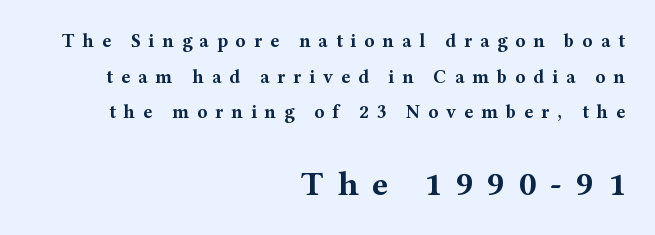
{"serif": "yes", "italic": "no", "bold": "yes", "weight": "bold", "width": "wide", "stroke_contrast": "medium", "x_height": "medium", "monospaced": "no", "underline": "no", "align": "right", "line_spacing_ratio": 1.88, "letter_spacing": "wide", "letter_spacing_em": 0.41, "larger_block": "second", "size_ratio": 1.79, "glyph_px": 34}
